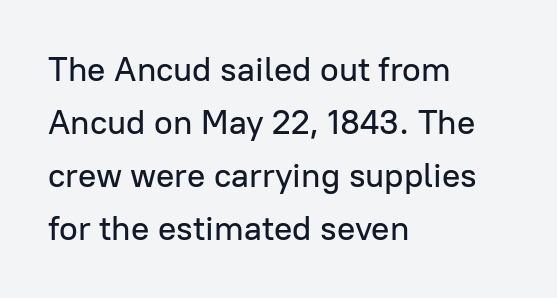
{"serif": "no", "italic": "no", "width": "normal", "stroke_contrast": "low", "x_height": "medium", "monospaced": "no", "underline": "no", "align": "left", "line_spacing": "normal", "line_spacing_ratio": 1.56, "letter_spacing": "normal", "letter_spacing_em": 0.0, "glyph_px": 34}
